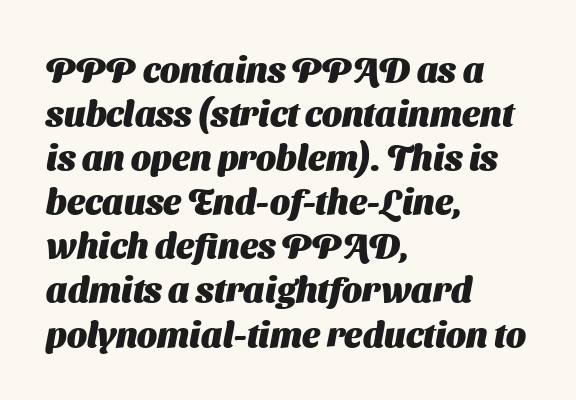
Q: Is the text bold? A: Yes.
Q: Is the typeface a serif or a sans-serif typeface? A: Sans-serif.
Q: Is the text underlined? A: No.
Q: How is the paragraph aligned? A: Left-aligned.
Q: Is the spacing between letters normal or unusually wide? A: Normal.
Q: Is the spacing between lines tight, normal or loose? A: Normal.
Q: Width (condensed, normal, or wide)? A: Normal.
Q: Stroke contrast? A: Medium.
Q: x-height? A: Medium.
Q: Monospaced? A: No.
